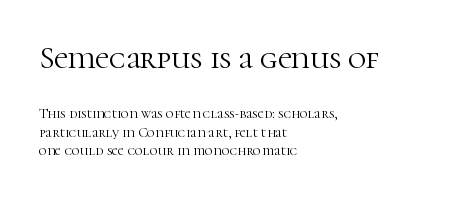
{"serif": "yes", "italic": "no", "bold": "no", "weight": "light", "width": "normal", "stroke_contrast": "high", "x_height": "medium", "monospaced": "no", "underline": "no", "align": "left", "line_spacing": "normal", "line_spacing_ratio": 1.33, "letter_spacing": "normal", "letter_spacing_em": 0.0, "larger_block": "first", "size_ratio": 2.21, "glyph_px": 31}
